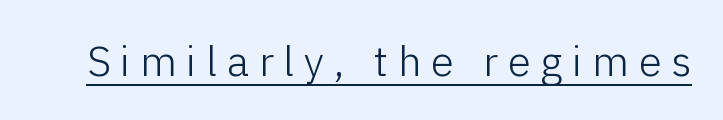
Upright lettering throughout. Stems here are at most as thick as an everyday book face. Looks like someone drew a line under every word here. How are the letters spaced? Widely, with obvious added tracking. The type family on display is of the sans-serif kind. Spacing verdict: proportional, widths tailored to each character.
